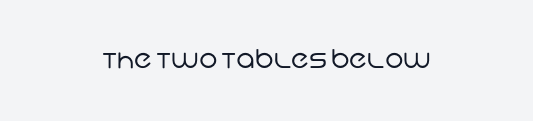
The image shows 26 px text type; set centered, normal letter spacing, not underlined.
